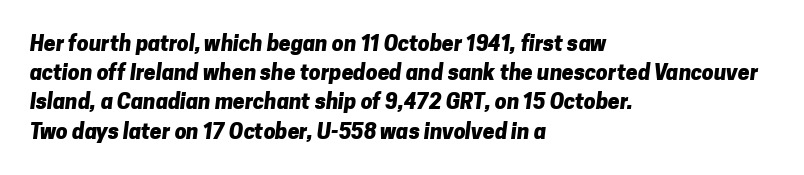
{"bold": "yes", "underline": "no", "align": "left", "line_spacing": "normal", "line_spacing_ratio": 1.39, "letter_spacing": "normal", "letter_spacing_em": 0.0, "glyph_px": 21}
